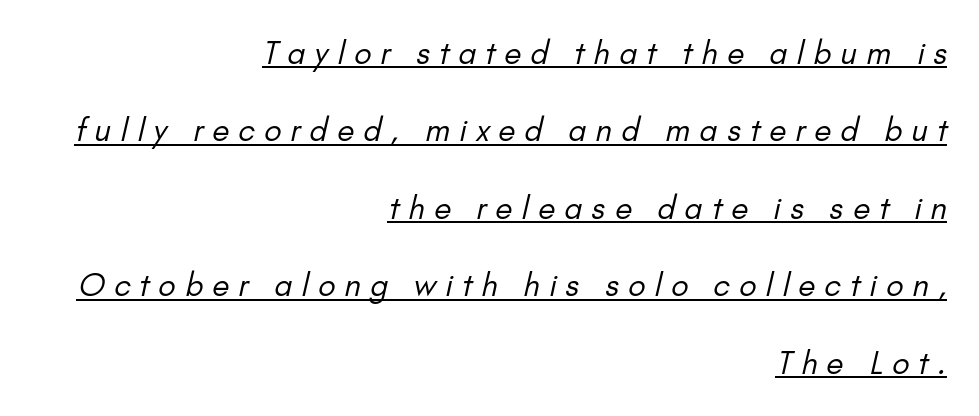
Q: Is the text bold? A: No.
Q: Is the typeface a serif or a sans-serif typeface? A: Sans-serif.
Q: Is the text underlined? A: Yes.
Q: How is the paragraph aligned? A: Right-aligned.
Q: Is the spacing between letters normal or unusually wide? A: Unusually wide.
Q: Is the spacing between lines tight, normal or loose? A: Loose.
Q: Width (condensed, normal, or wide)? A: Normal.
Q: Stroke contrast? A: Low.
Q: x-height? A: Small.
Q: Monospaced? A: No.
